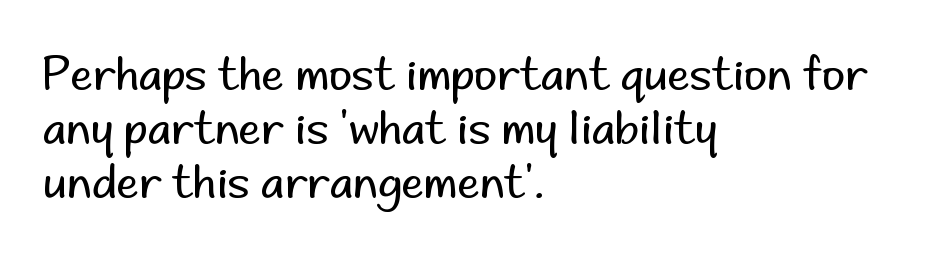
Q: Is the text bold? A: No.
Q: Is the text italic (slanted)? A: No, it is upright.
Q: Is the typeface a serif or a sans-serif typeface? A: Sans-serif.
Q: Is the text underlined? A: No.
Q: How is the paragraph aligned? A: Left-aligned.
Q: Is the spacing between letters normal or unusually wide? A: Normal.
Q: Width (condensed, normal, or wide)? A: Normal.
Q: Stroke contrast? A: Low.
Q: x-height? A: Small.
Q: Monospaced? A: No.
